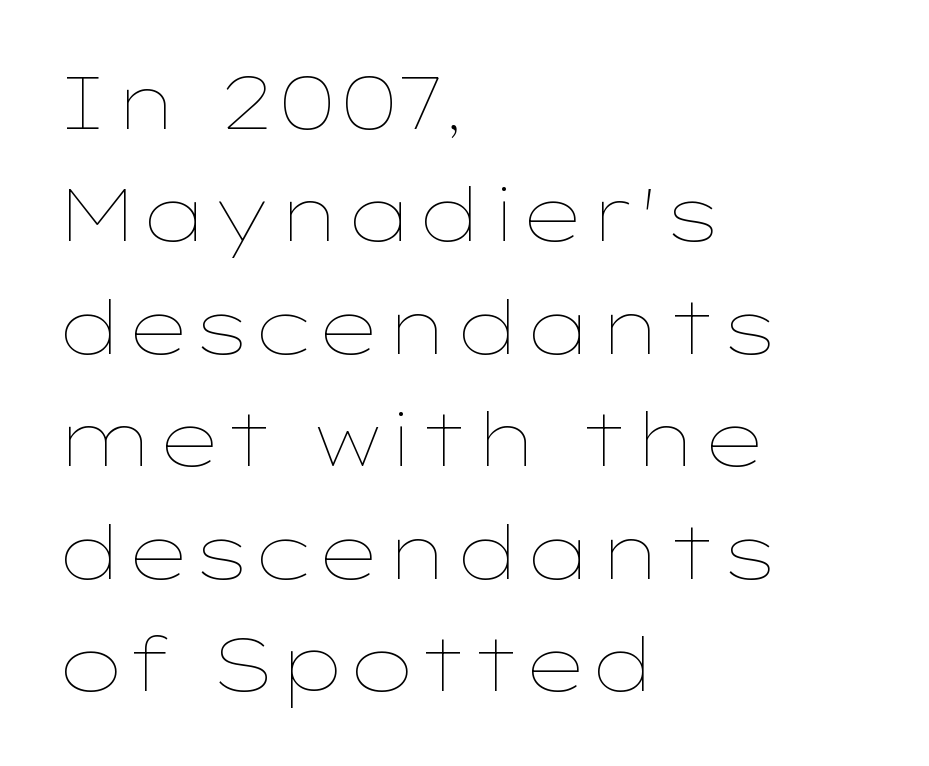
{"italic": "no", "bold": "no", "weight": "thin", "width": "wide", "stroke_contrast": "low", "x_height": "medium", "monospaced": "no", "underline": "no", "align": "left", "line_spacing": "normal", "line_spacing_ratio": 1.52, "letter_spacing": "normal", "letter_spacing_em": 0.0, "glyph_px": 74}
